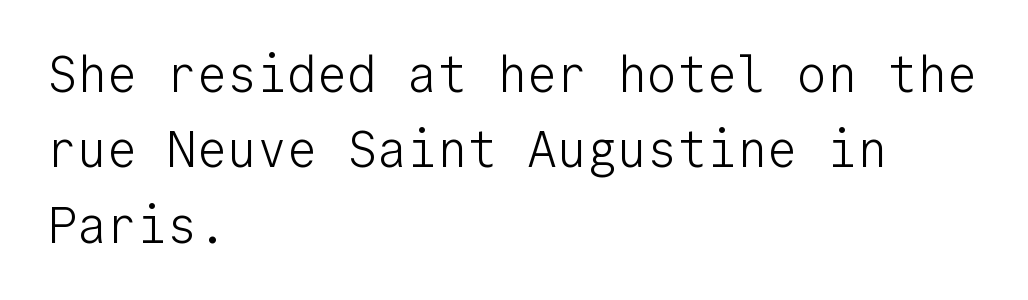
Monospaced: the letters line up in strict vertical columns. Every character sits straight up, as roman type does. The setting favours the left margin, as ordinary paragraphs usually do. The lines sit at an ordinary, default distance from one another.
